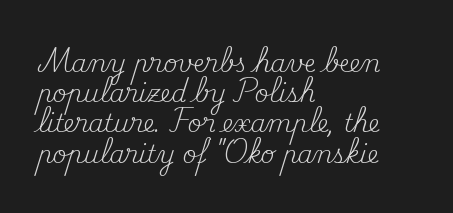
{"bold": "no", "underline": "no", "align": "left", "line_spacing": "normal", "line_spacing_ratio": 1.26, "letter_spacing": "normal", "letter_spacing_em": 0.0, "glyph_px": 24}
